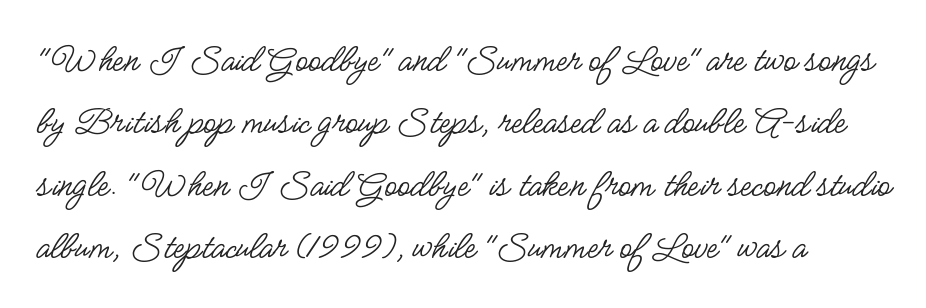
The image shows 41 px regular-weight, condensed sans-serif type; set left-aligned, normal line spacing (1.52x), normal letter spacing, not underlined; low stroke contrast and a small x-height.
